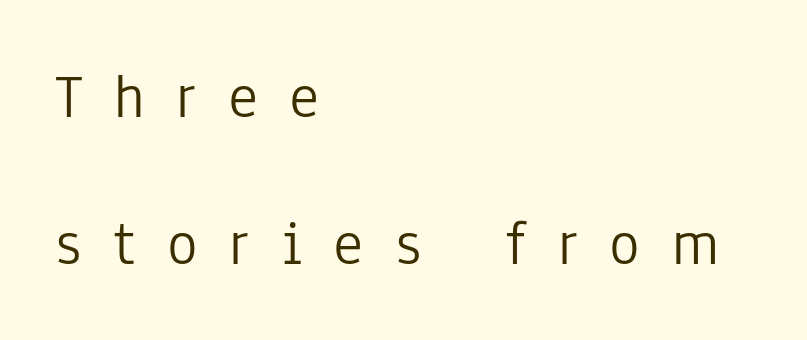
The image shows 64 px light, condensed sans-serif type, upright; set left-aligned, loose line spacing (2.29x), unusually wide letter spacing (+0.49 em), not underlined; low stroke contrast and a medium x-height.
